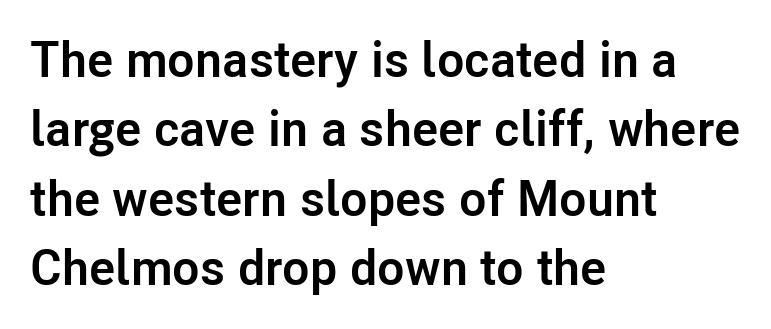
Q: Is the text bold? A: Yes.
Q: Is the text italic (slanted)? A: No, it is upright.
Q: Is the typeface a serif or a sans-serif typeface? A: Sans-serif.
Q: Is the text underlined? A: No.
Q: How is the paragraph aligned? A: Left-aligned.
Q: Is the spacing between letters normal or unusually wide? A: Normal.
Q: Is the spacing between lines tight, normal or loose? A: Normal.
Q: Width (condensed, normal, or wide)? A: Normal.
Q: Stroke contrast? A: Low.
Q: x-height? A: Medium.
Q: Monospaced? A: No.
